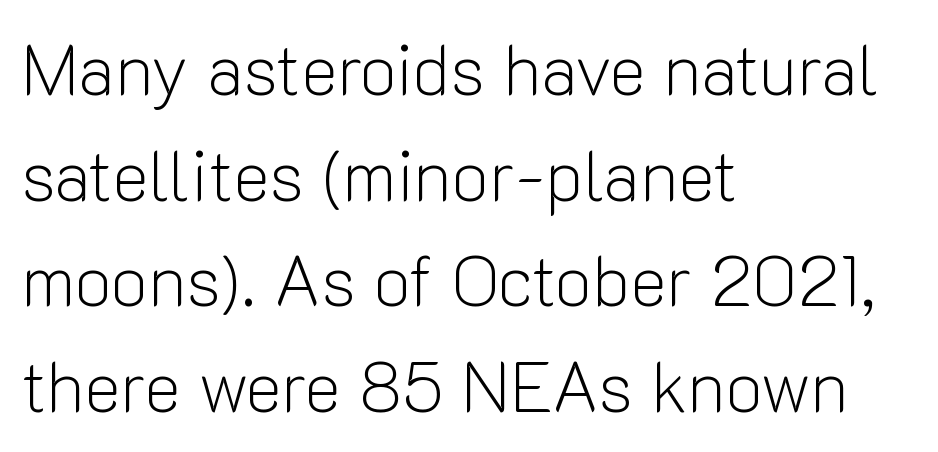
The image shows 70 px light sans-serif type, upright; set left-aligned, normal line spacing (1.51x), normal letter spacing, not underlined; low stroke contrast and a medium x-height.
